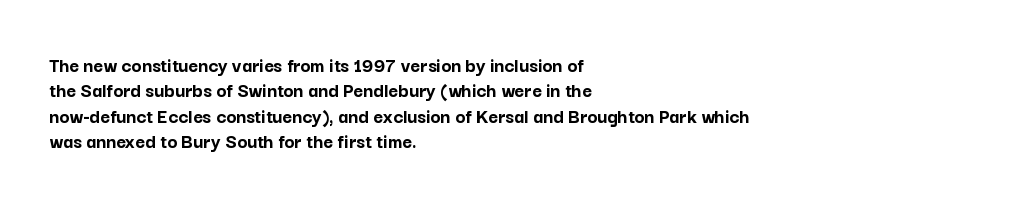
The gaps between neighbouring characters are ordinary and unremarkable. Heavy, bold letterforms. Posture: straight, roman, zero tilt. Caption: multi-line text, flush left, ragged right. Clear beneath every line of the passage.
